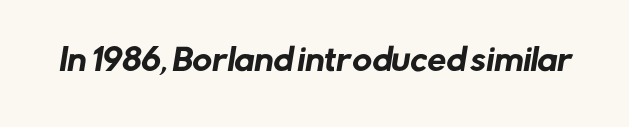
{"serif": "no", "width": "normal", "stroke_contrast": "low", "x_height": "medium", "monospaced": "no", "underline": "no", "letter_spacing": "normal", "letter_spacing_em": 0.0, "glyph_px": 30}
